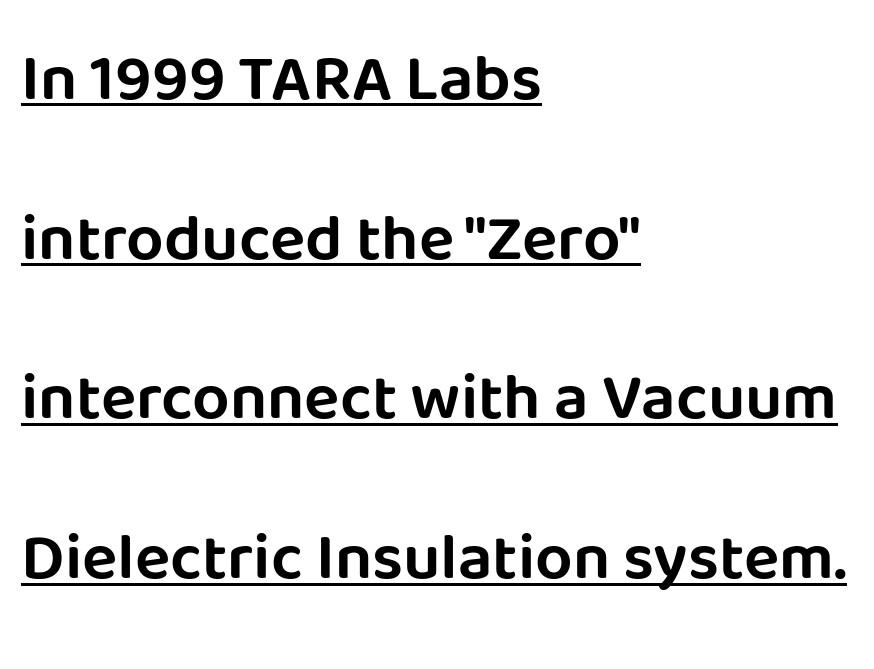
Q: Is the text italic (slanted)? A: No, it is upright.
Q: Is the typeface a serif or a sans-serif typeface? A: Sans-serif.
Q: Is the text underlined? A: Yes.
Q: How is the paragraph aligned? A: Left-aligned.
Q: Is the spacing between letters normal or unusually wide? A: Normal.
Q: Is the spacing between lines tight, normal or loose? A: Loose.
Q: Width (condensed, normal, or wide)? A: Normal.
Q: Stroke contrast? A: Low.
Q: x-height? A: Large.
Q: Monospaced? A: No.
